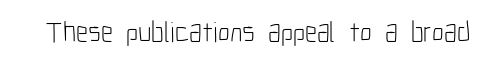
Q: Is the text bold? A: No.
Q: Is the text italic (slanted)? A: No, it is upright.
Q: Is the typeface a serif or a sans-serif typeface? A: Sans-serif.
Q: Is the text underlined? A: No.
Q: Is the spacing between letters normal or unusually wide? A: Normal.
Q: Width (condensed, normal, or wide)? A: Condensed.
Q: Stroke contrast? A: Low.
Q: x-height? A: Medium.
Q: Monospaced? A: No.
